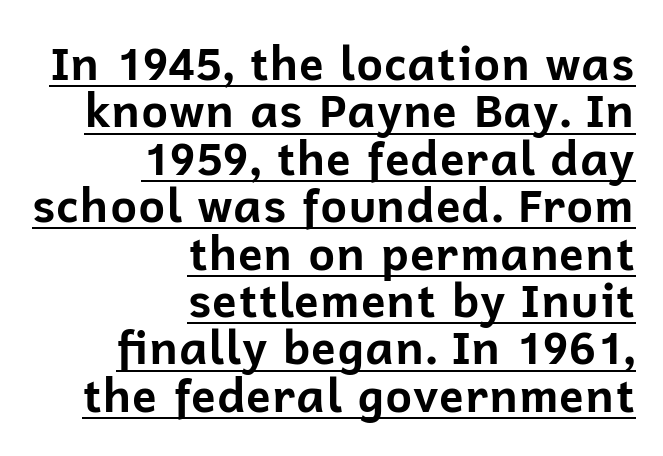
The image shows 46 px bold sans-serif type, upright; set right-aligned, tight line spacing (1.03x), normal letter spacing, underlined; low stroke contrast and a medium x-height.
